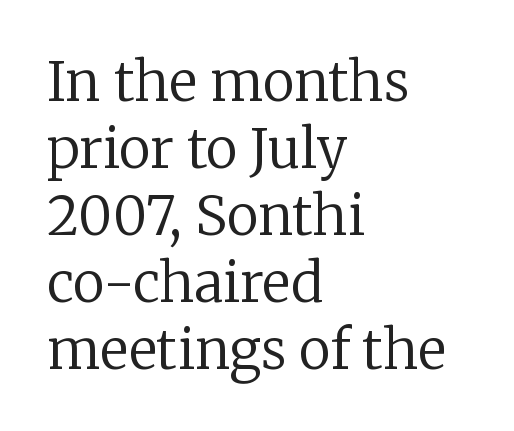
Q: Is the text bold? A: No.
Q: Is the text italic (slanted)? A: No, it is upright.
Q: Is the typeface a serif or a sans-serif typeface? A: Serif.
Q: Is the text underlined? A: No.
Q: How is the paragraph aligned? A: Left-aligned.
Q: Is the spacing between letters normal or unusually wide? A: Normal.
Q: Width (condensed, normal, or wide)? A: Normal.
Q: Stroke contrast? A: Low.
Q: x-height? A: Medium.
Q: Monospaced? A: No.
